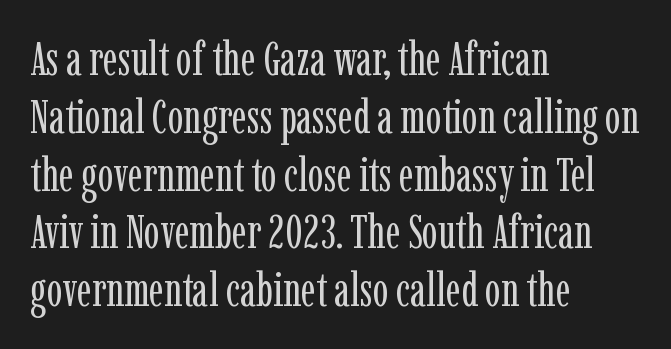
Q: Is the text bold? A: No.
Q: Is the text italic (slanted)? A: No, it is upright.
Q: Is the typeface a serif or a sans-serif typeface? A: Serif.
Q: Is the text underlined? A: No.
Q: How is the paragraph aligned? A: Left-aligned.
Q: Is the spacing between letters normal or unusually wide? A: Normal.
Q: Width (condensed, normal, or wide)? A: Condensed.
Q: Stroke contrast? A: Low.
Q: x-height? A: Medium.
Q: Monospaced? A: No.
